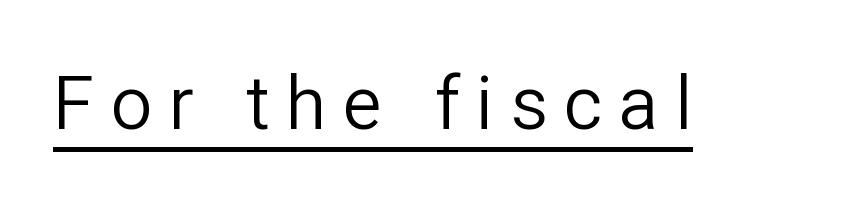
The image shows 74 px regular-weight sans-serif type, upright; set unusually wide letter spacing (+0.22 em), underlined; low stroke contrast and a medium x-height.
